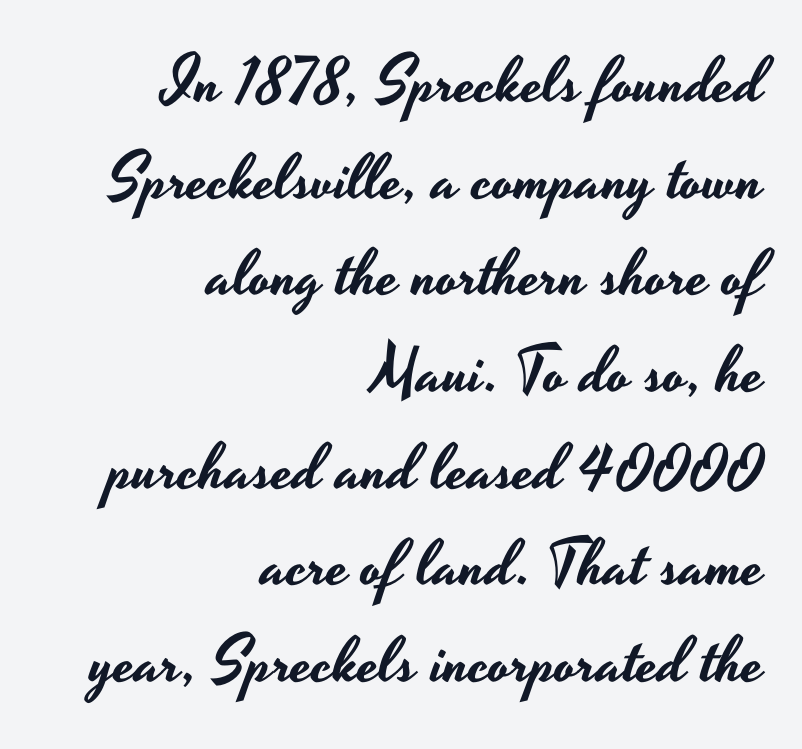
The face used here is proportionally spaced, like ordinary book or web type. Compared with typical paragraphs, the rows here are spaced about the same. Each row of text sits above clean, open space.
